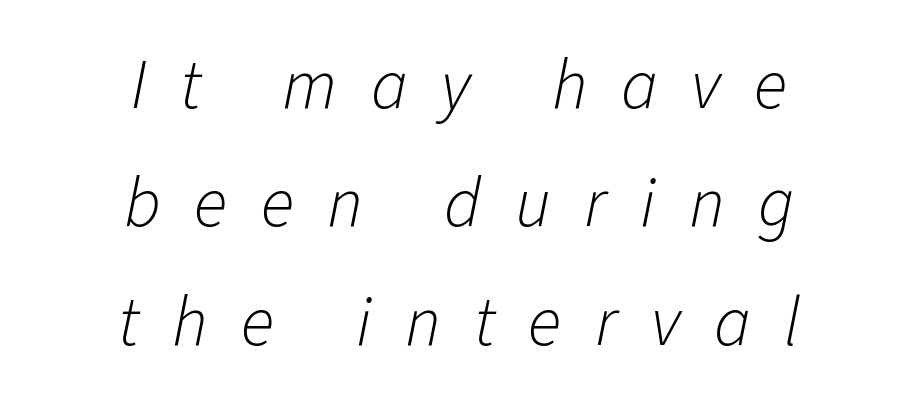
Q: Is the text bold? A: No.
Q: Is the text italic (slanted)? A: Yes, it leans right by about 11 degrees.
Q: Is the text underlined? A: No.
Q: How is the paragraph aligned? A: Centered.
Q: Is the spacing between letters normal or unusually wide? A: Unusually wide.
Q: Is the spacing between lines tight, normal or loose? A: Normal.
Q: Width (condensed, normal, or wide)? A: Normal.
Q: Stroke contrast? A: Low.
Q: x-height? A: Medium.
Q: Monospaced? A: No.
